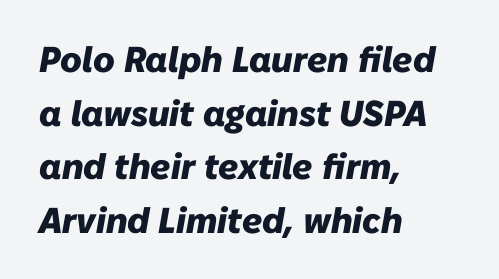
{"italic": "yes", "lean": "right", "slant_degrees": 10, "bold": "yes", "weight": "heavy", "width": "normal", "stroke_contrast": "low", "x_height": "medium", "monospaced": "no", "underline": "no", "align": "left", "line_spacing": "normal", "line_spacing_ratio": 1.49, "letter_spacing": "normal", "letter_spacing_em": 0.0, "glyph_px": 36}
